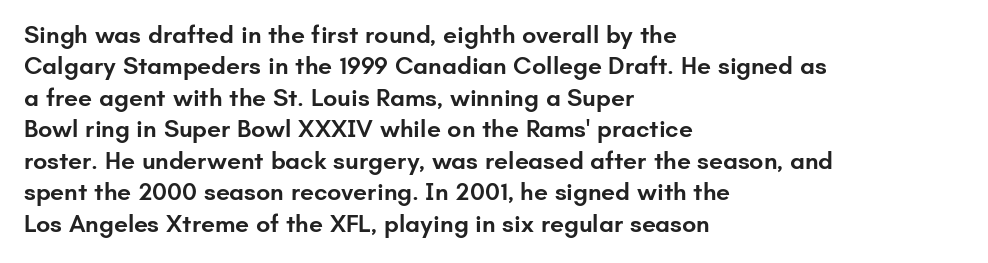
Q: Is the text bold? A: Semi-bold.
Q: Is the text italic (slanted)? A: No, it is upright.
Q: Is the text underlined? A: No.
Q: How is the paragraph aligned? A: Left-aligned.
Q: Is the spacing between letters normal or unusually wide? A: Normal.
Q: Is the spacing between lines tight, normal or loose? A: Normal.
